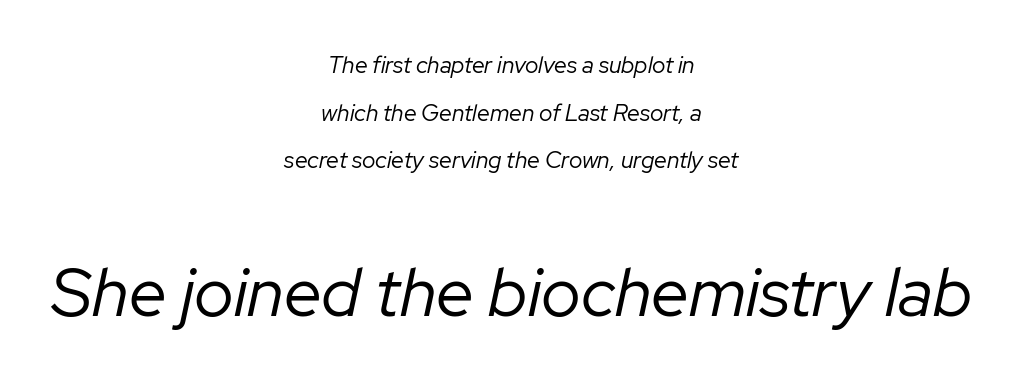
{"italic": "yes", "lean": "right", "slant_degrees": 12, "bold": "no", "weight": "regular", "width": "normal", "stroke_contrast": "low", "x_height": "medium", "monospaced": "no", "underline": "no", "align": "center", "line_spacing": "loose", "line_spacing_ratio": 2.07, "letter_spacing": "normal", "letter_spacing_em": 0.0, "larger_block": "second", "size_ratio": 2.96, "glyph_px": 68}
